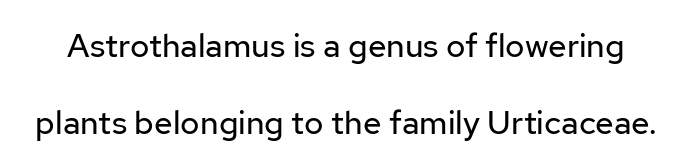
The image shows 33 px regular-weight sans-serif type, upright; set loose line spacing (2.32x), normal letter spacing, not underlined; low stroke contrast and a medium x-height.
